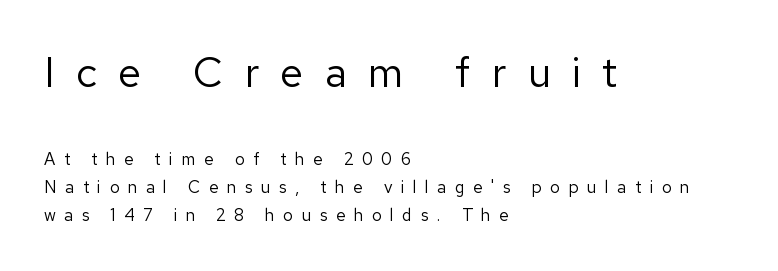
{"serif": "no", "italic": "no", "bold": "no", "weight": "regular", "width": "normal", "stroke_contrast": "low", "x_height": "medium", "monospaced": "no", "underline": "no", "align": "left", "line_spacing": "normal", "line_spacing_ratio": 1.65, "letter_spacing": "wide", "letter_spacing_em": 0.5, "larger_block": "first", "size_ratio": 2.47, "glyph_px": 42}
